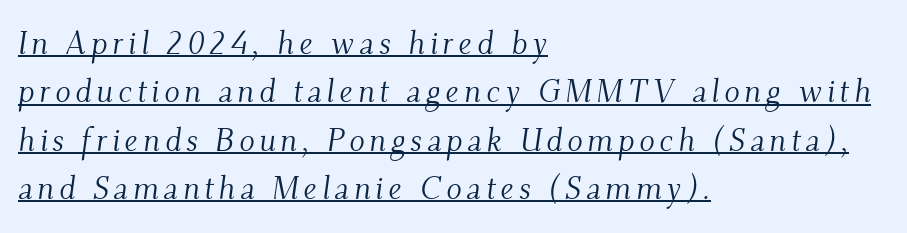
The image shows 32 px light serif type, italic (leaning right); set left-aligned, normal line spacing (1.51x), underlined; medium stroke contrast and a small x-height.
